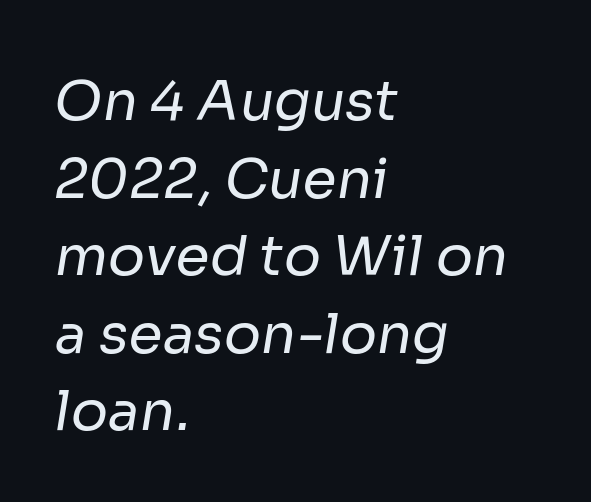
{"serif": "no", "bold": "no", "weight": "regular", "width": "normal", "stroke_contrast": "low", "x_height": "medium", "monospaced": "no", "underline": "no", "align": "left", "line_spacing": "normal", "line_spacing_ratio": 1.41, "letter_spacing": "normal", "letter_spacing_em": 0.0, "glyph_px": 55}
